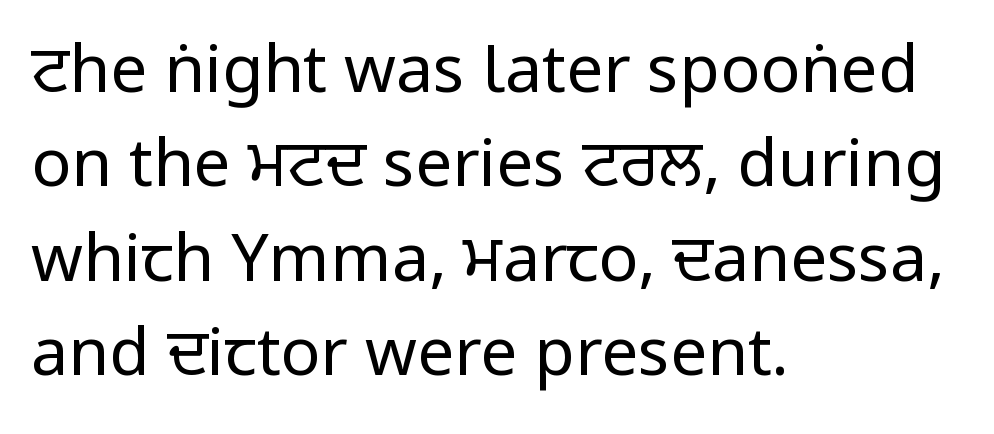
{"serif": "no", "italic": "no", "bold": "no", "weight": "regular", "width": "condensed", "stroke_contrast": "low", "x_height": "large", "monospaced": "no", "underline": "no", "align": "left", "line_spacing": "normal", "line_spacing_ratio": 1.43, "letter_spacing": "normal", "letter_spacing_em": 0.0, "glyph_px": 66}
